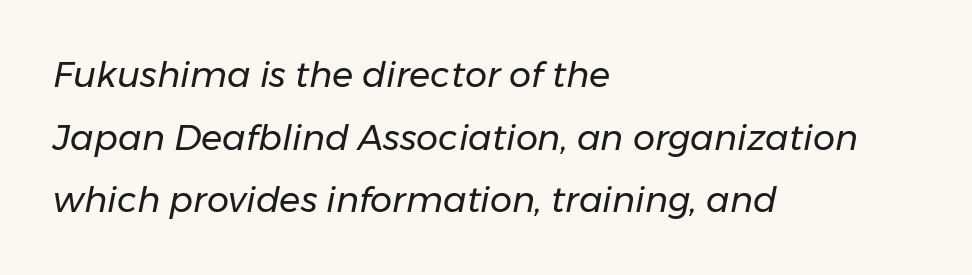
{"italic": "yes", "lean": "right", "slant_degrees": 11, "bold": "no", "weight": "regular", "width": "normal", "stroke_contrast": "low", "x_height": "medium", "monospaced": "no", "underline": "no", "align": "left", "line_spacing_ratio": 1.79, "letter_spacing": "normal", "letter_spacing_em": 0.0, "glyph_px": 35}
